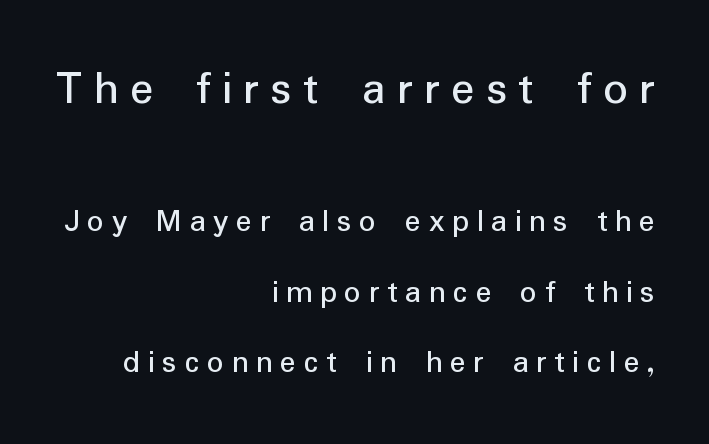
Q: Is the text bold? A: No.
Q: Is the text italic (slanted)? A: No, it is upright.
Q: Is the typeface a serif or a sans-serif typeface? A: Sans-serif.
Q: Is the text underlined? A: No.
Q: How is the paragraph aligned? A: Right-aligned.
Q: Is the spacing between letters normal or unusually wide? A: Unusually wide.
Q: Is the spacing between lines tight, normal or loose? A: Loose.
Q: Which block of text is set in a larger size, the first (top) or the second (bottom)? A: The first (top) one.
Q: Width (condensed, normal, or wide)? A: Normal.
Q: Stroke contrast? A: Low.
Q: x-height? A: Medium.
Q: Monospaced? A: No.
